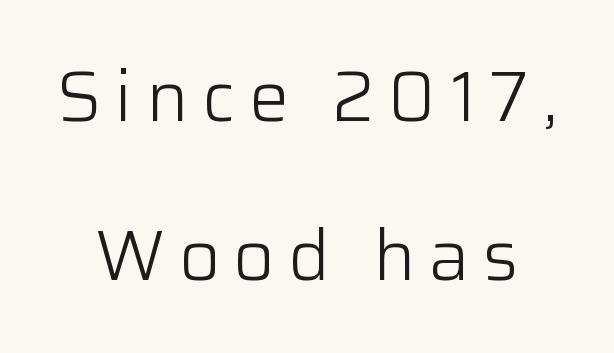
Q: Is the text bold? A: No.
Q: Is the text italic (slanted)? A: No, it is upright.
Q: Is the typeface a serif or a sans-serif typeface? A: Sans-serif.
Q: Is the text underlined? A: No.
Q: Is the spacing between lines tight, normal or loose? A: Loose.
Q: Width (condensed, normal, or wide)? A: Normal.
Q: Stroke contrast? A: Low.
Q: x-height? A: Medium.
Q: Monospaced? A: No.
